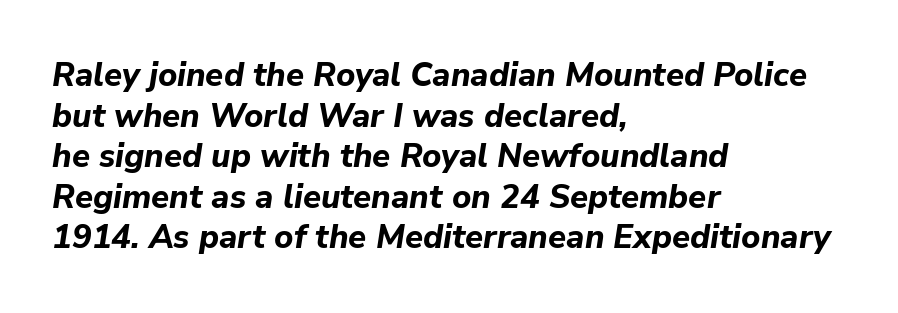
Summary of weight: heavy, a full bold. Default kerning and tracking; the words read as compact shapes. Does the lettering tilt? It does — this is italic. Here the designer chose a conventional face with non-uniform glyph widths.
